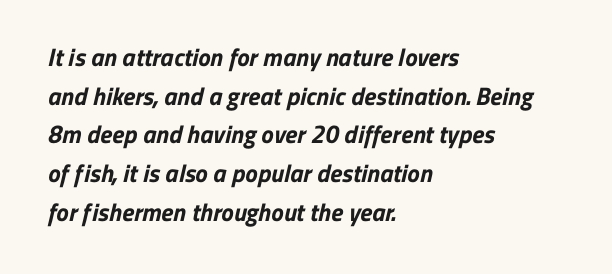
{"bold": "yes", "underline": "no", "align": "left", "line_spacing": "normal", "line_spacing_ratio": 1.55, "letter_spacing": "normal", "letter_spacing_em": 0.0, "glyph_px": 25}
